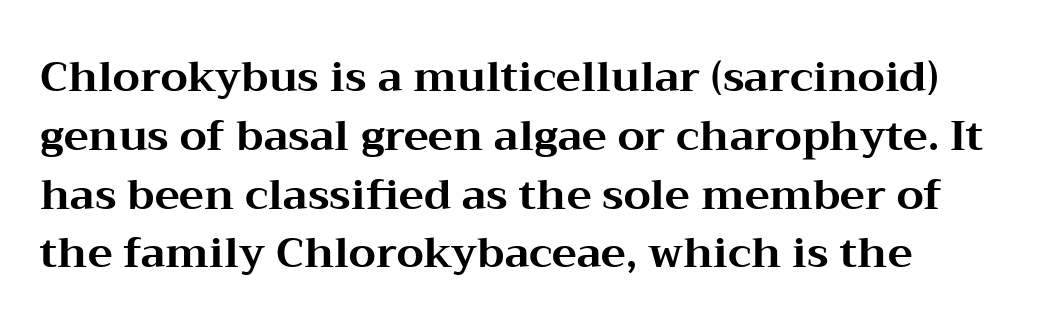
{"serif": "yes", "italic": "no", "bold": "yes", "weight": "bold", "width": "wide", "stroke_contrast": "medium", "x_height": "medium", "monospaced": "no", "underline": "no", "line_spacing": "normal", "line_spacing_ratio": 1.4, "letter_spacing": "normal", "letter_spacing_em": 0.0, "glyph_px": 42}
